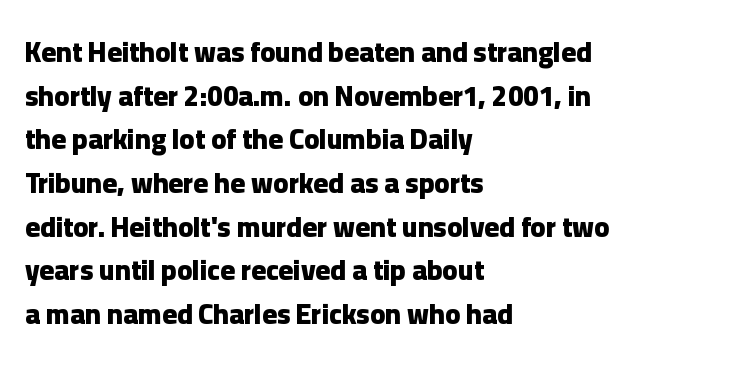
Style check: upright. Is this a fixed-width face? No — the glyphs have proportional, varying widths. These lines are set flush left with a ragged right edge. The space beneath each line is pristine and unruled. Set as a true bold cut, around the 700 mark.
